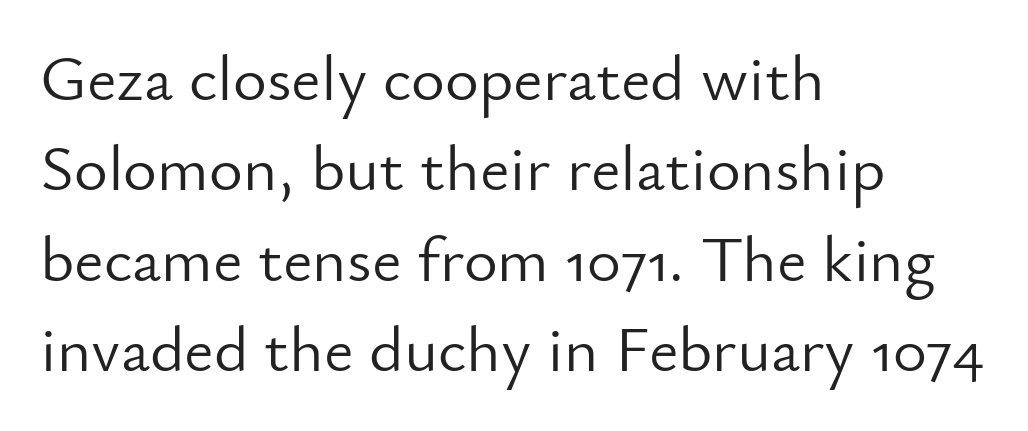
Q: Is the text bold? A: No.
Q: Is the text italic (slanted)? A: No, it is upright.
Q: Is the typeface a serif or a sans-serif typeface? A: Sans-serif.
Q: Is the text underlined? A: No.
Q: How is the paragraph aligned? A: Left-aligned.
Q: Is the spacing between letters normal or unusually wide? A: Normal.
Q: Is the spacing between lines tight, normal or loose? A: Normal.
Q: Width (condensed, normal, or wide)? A: Normal.
Q: Stroke contrast? A: Low.
Q: x-height? A: Small.
Q: Monospaced? A: No.
